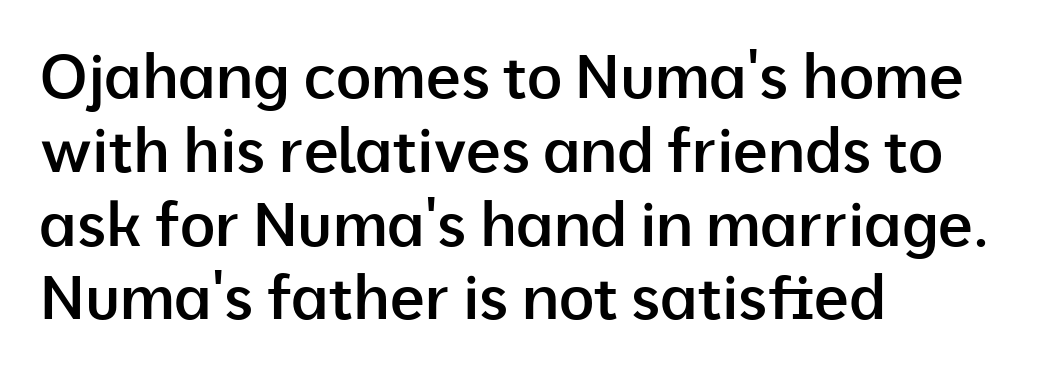
Font category for this specimen: sans-serif. Looks like regular typesetting: each glyph gets only the width it needs. What stands out about the letter spacing? Nothing — it is the standard amount. Casual observation: everything's shoved over to the left.
